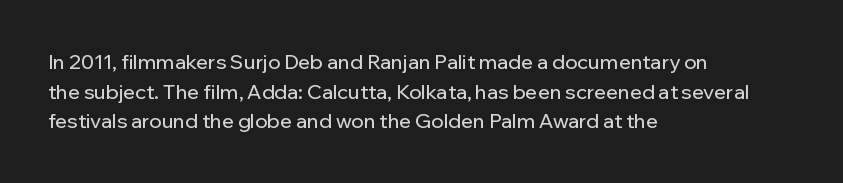
Q: Is the text italic (slanted)? A: No, it is upright.
Q: Is the text underlined? A: No.
Q: How is the paragraph aligned? A: Left-aligned.
Q: Is the spacing between letters normal or unusually wide? A: Normal.
Q: Is the spacing between lines tight, normal or loose? A: Normal.
